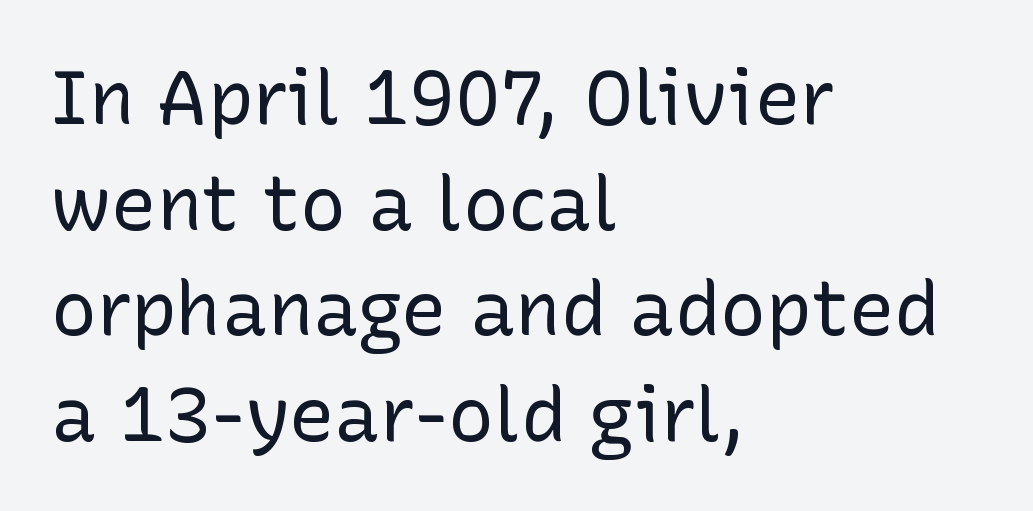
Line spacing here is normal. Notice how the passage keeps a crisp vertical edge on the left only. Stroke mass is kept to a normal reading level or below. A clean baseline with only descenders dipping below it. You could not count columns in this text — the font is proportionally spaced. Stroke terminals: plain, sans-serif.
